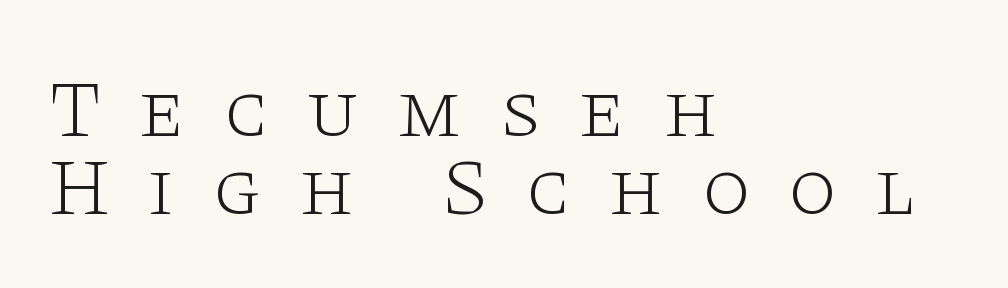
Each letter keeps its own natural width here, so spacing adapts to shape. No chunkiness to these letters — they're not bold. Notice how the passage keeps a crisp vertical edge on the left only. The strip under each line holds only bare page. Regarding serifs, this sample has them. Glyph-to-glyph distance is far greater than everyday printed text.
